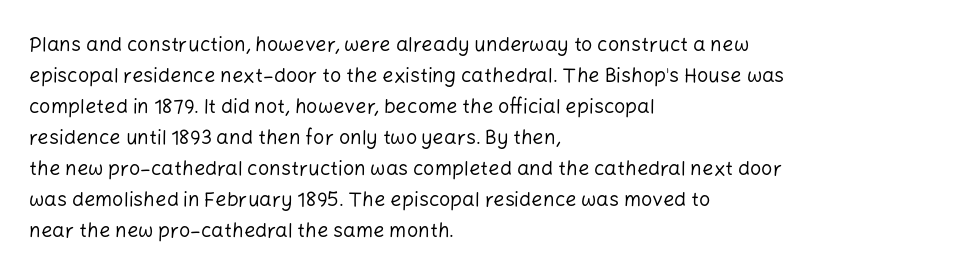
The face looks like a standard text weight, possibly lighter. The type is set solid horizontally, with unmodified tracking. The lettering stays uniformly vertical, giving the passage a roman look. Leading: standard. Casual observation: everything's shoved over to the left.
